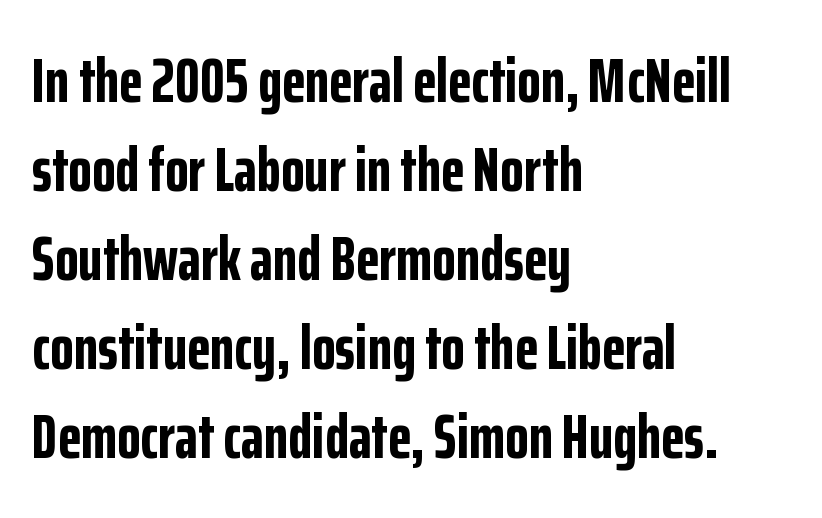
Vertical spacing — default. These lines stack with their left ends in a neat column. Serifs: no, the terminals of the letterforms are clean. Descender tails drop into unmarked territory. Caption: standard tracking, unaltered. You could not count columns in this text — the font is proportionally spaced.
